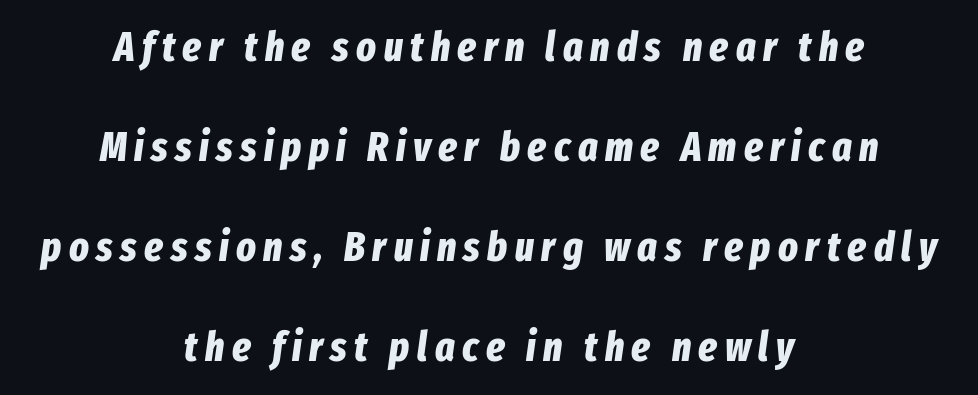
The image shows 41 px bold, condensed type, italic (leaning right); set centered, loose line spacing (2.44x), not underlined; low stroke contrast and a medium x-height.
